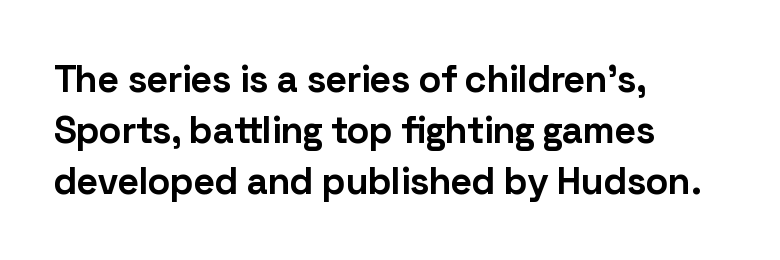
Q: Is the text bold? A: Yes.
Q: Is the text italic (slanted)? A: No, it is upright.
Q: Is the typeface a serif or a sans-serif typeface? A: Sans-serif.
Q: Is the text underlined? A: No.
Q: How is the paragraph aligned? A: Left-aligned.
Q: Is the spacing between letters normal or unusually wide? A: Normal.
Q: Is the spacing between lines tight, normal or loose? A: Normal.
Q: Width (condensed, normal, or wide)? A: Normal.
Q: Stroke contrast? A: Low.
Q: x-height? A: Medium.
Q: Monospaced? A: No.
